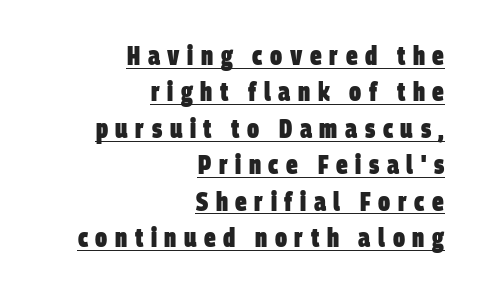
{"bold": "yes", "underline": "yes", "align": "right", "line_spacing": "normal", "line_spacing_ratio": 1.4, "letter_spacing": "wide", "letter_spacing_em": 0.29, "glyph_px": 26}
